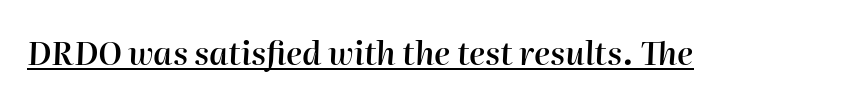
The image shows 32 px semibold type, italic (leaning right); set normal letter spacing, underlined; high stroke contrast and a medium x-height.
